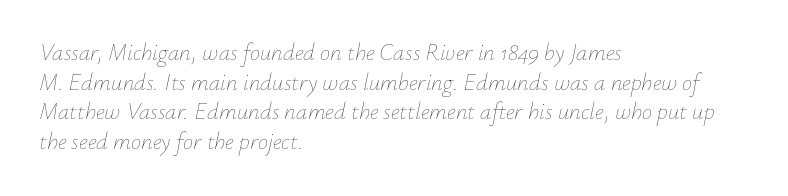
The image shows 23 px text type, italic (leaning right); set left-aligned, normal line spacing (1.29x), normal letter spacing, not underlined.
